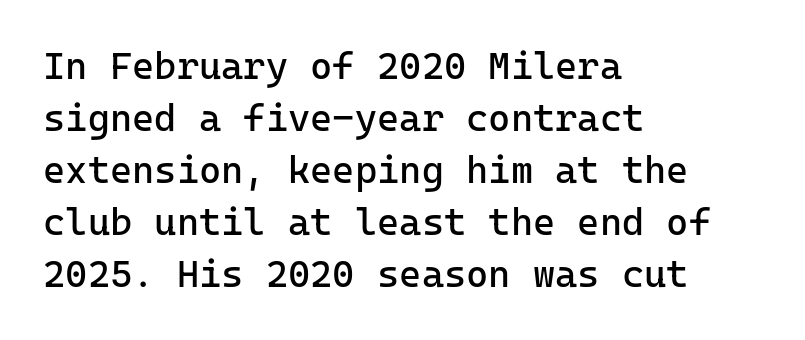
Is there any slant? The stems are plumb. How would I describe the line gaps? Plain and ordinary. Compared with a centered layout, this one pins lines to the left instead. The face used here is a sans, in the tradition of grotesques and geometrics. Weight: in the light-to-regular range.
